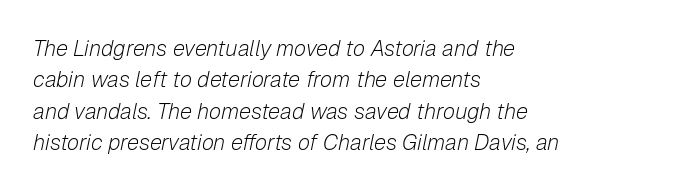
Q: Is the text bold? A: No.
Q: Is the text italic (slanted)? A: Yes, it leans right by about 12 degrees.
Q: Is the text underlined? A: No.
Q: How is the paragraph aligned? A: Left-aligned.
Q: Is the spacing between letters normal or unusually wide? A: Normal.
Q: Is the spacing between lines tight, normal or loose? A: Normal.
